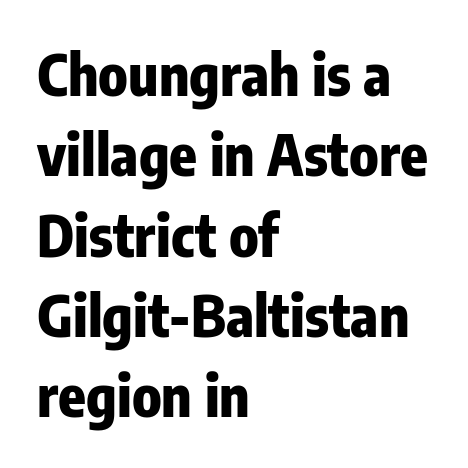
The rendering uses a moderate line-height, typical for paragraphs. In terms of letterspacing, this is plain default setting. Summary of weight: heavy, a full bold. Serif or sans? Sans — the stroke terminals are bare. This rendering features lettering with no underline. Which margin do the lines hug? The left one — the right edge is uneven.
